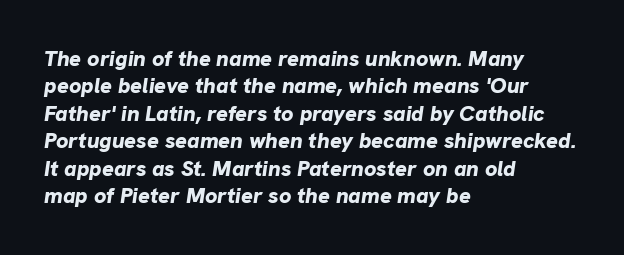
Q: Is the text bold? A: Yes.
Q: Is the text italic (slanted)? A: Yes, it leans right by about 8 degrees.
Q: Is the text underlined? A: No.
Q: How is the paragraph aligned? A: Left-aligned.
Q: Is the spacing between letters normal or unusually wide? A: Normal.
Q: Is the spacing between lines tight, normal or loose? A: Normal.
